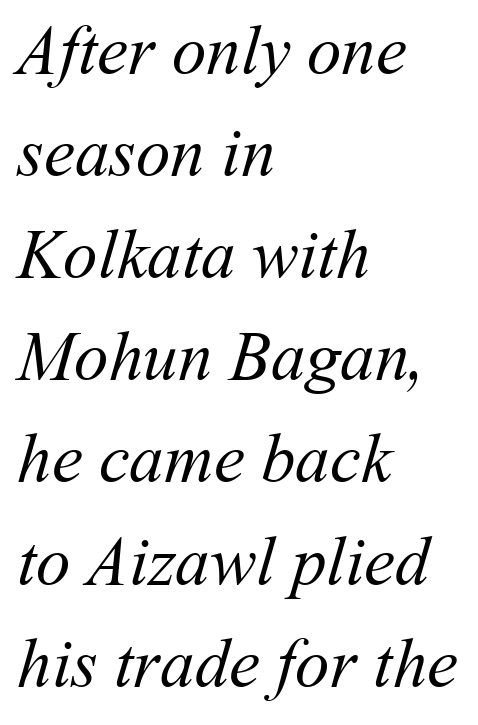
The image shows 69 px regular-weight type; set left-aligned, normal line spacing (1.48x), normal letter spacing, not underlined; medium stroke contrast and a medium x-height.
